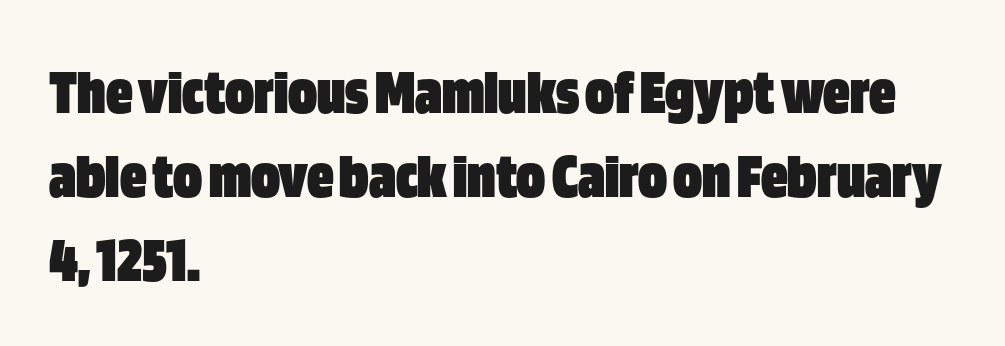
Q: Is the text bold? A: Yes.
Q: Is the text italic (slanted)? A: No, it is upright.
Q: Is the typeface a serif or a sans-serif typeface? A: Sans-serif.
Q: Is the text underlined? A: No.
Q: How is the paragraph aligned? A: Left-aligned.
Q: Is the spacing between letters normal or unusually wide? A: Normal.
Q: Is the spacing between lines tight, normal or loose? A: Normal.
Q: Width (condensed, normal, or wide)? A: Condensed.
Q: Stroke contrast? A: Low.
Q: x-height? A: Large.
Q: Monospaced? A: No.
